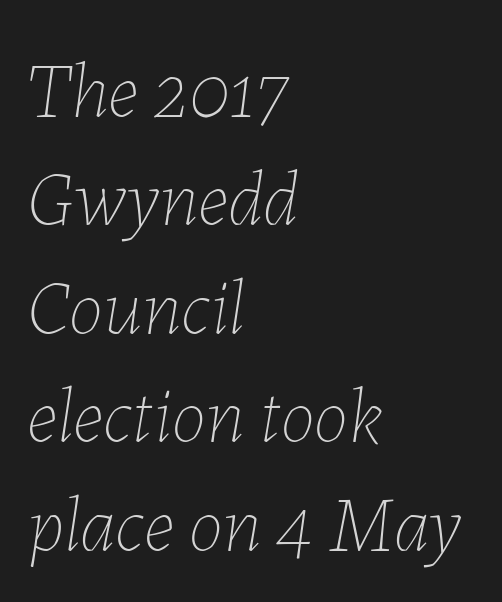
Q: Is the text bold? A: No.
Q: Is the text italic (slanted)? A: Yes, it leans right by about 7 degrees.
Q: Is the text underlined? A: No.
Q: How is the paragraph aligned? A: Left-aligned.
Q: Is the spacing between letters normal or unusually wide? A: Normal.
Q: Is the spacing between lines tight, normal or loose? A: Normal.
Q: Width (condensed, normal, or wide)? A: Normal.
Q: Stroke contrast? A: Low.
Q: x-height? A: Medium.
Q: Monospaced? A: No.
